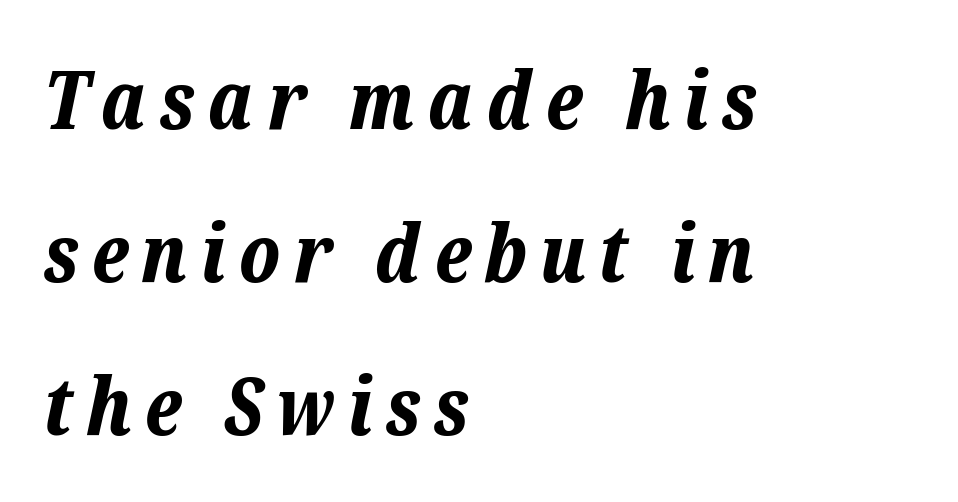
{"italic": "yes", "lean": "right", "slant_degrees": 12, "bold": "yes", "weight": "bold", "width": "normal", "stroke_contrast": "low", "x_height": "medium", "monospaced": "no", "underline": "no", "align": "left", "line_spacing": "loose", "line_spacing_ratio": 1.91, "glyph_px": 80}
